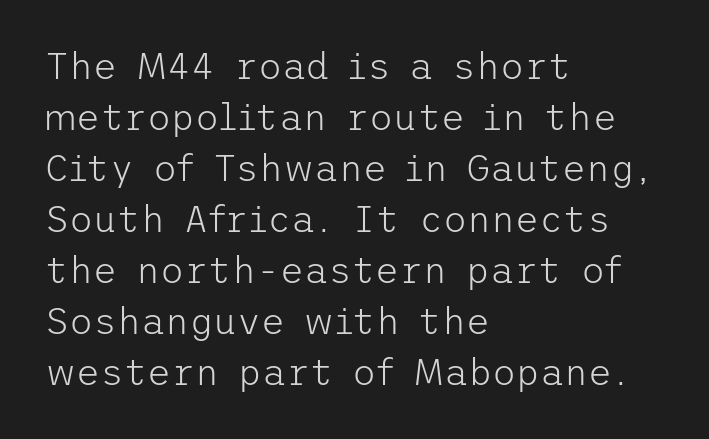
The baseline area is clear. Nothing unusual about the tracking: characters are spaced as the font intends. The lettering holds an erect, upright posture throughout. One glance says typical: line gaps are just what's usual. Counters stay open thanks to moderate or lighter strokes. Teacher's note: observe the even left margin — that is flush-left alignment.
